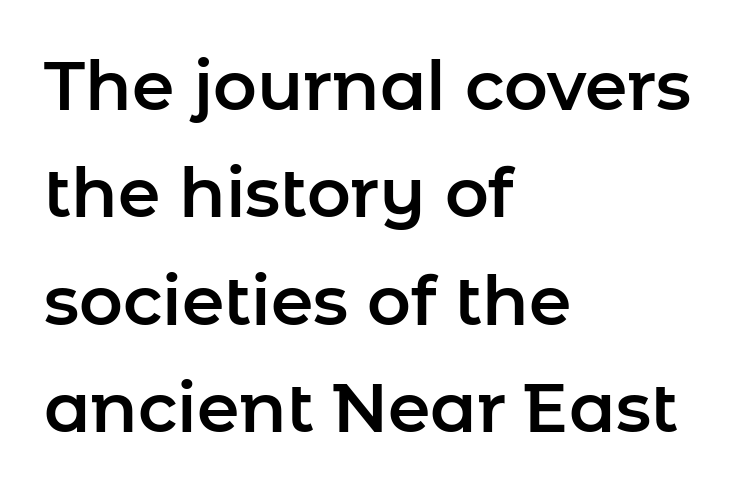
The image shows 68 px sans-serif type, upright; set left-aligned, normal line spacing (1.58x), normal letter spacing, not underlined; low stroke contrast and a medium x-height.
